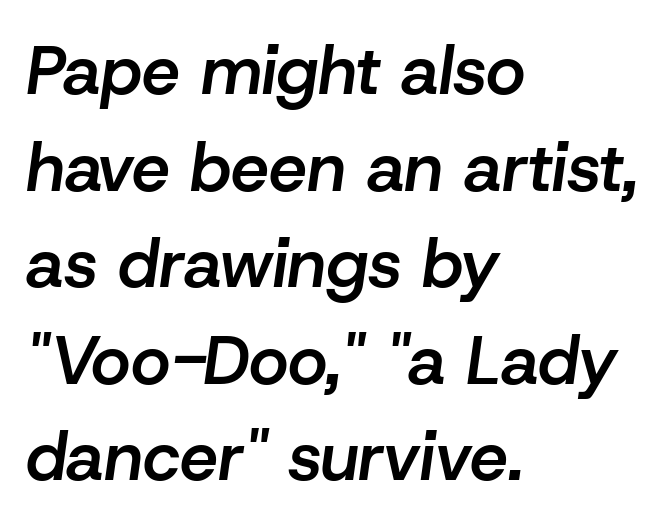
{"italic": "yes", "lean": "right", "slant_degrees": 8, "bold": "semi", "weight": "semibold", "width": "normal", "stroke_contrast": "low", "x_height": "medium", "monospaced": "no", "underline": "no", "align": "left", "line_spacing": "normal", "line_spacing_ratio": 1.42, "letter_spacing": "normal", "letter_spacing_em": 0.0, "glyph_px": 68}
